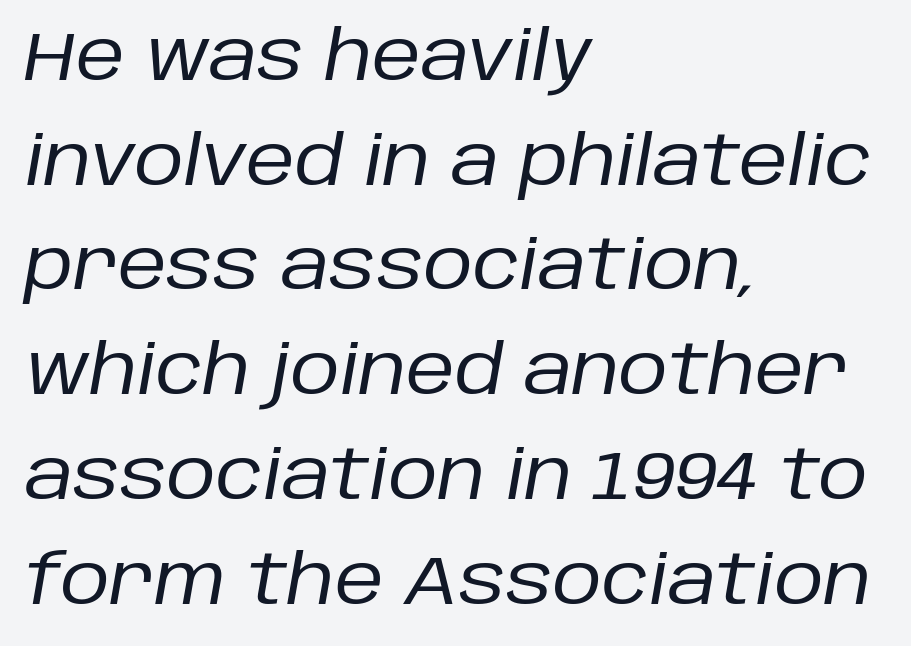
{"italic": "yes", "lean": "right", "slant_degrees": 10, "bold": "no", "weight": "regular", "width": "normal", "stroke_contrast": "low", "x_height": "large", "monospaced": "no", "underline": "no", "align": "left", "line_spacing": "normal", "line_spacing_ratio": 1.54, "letter_spacing": "normal", "letter_spacing_em": 0.0, "glyph_px": 68}
